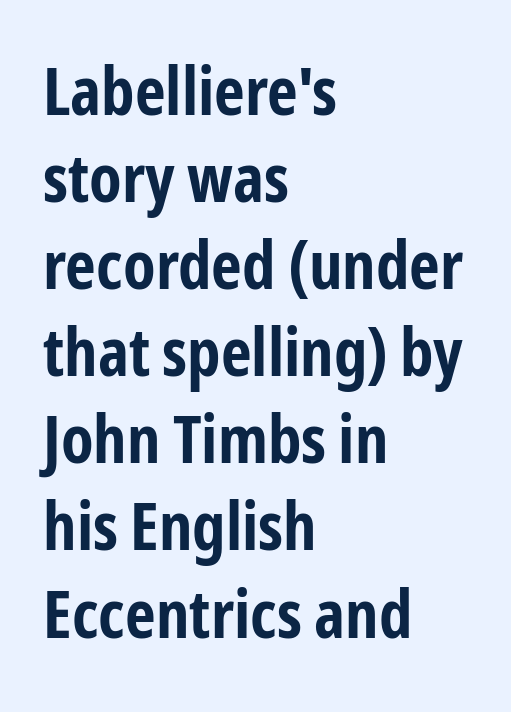
The area under the type is left untouched. What weight is shown? A full bold with thick strokes. The rendering anchors every line to the left-hand side. Students, observe: this is what conventionally led text looks like. Each letter keeps its own natural width here, so spacing adapts to shape.
